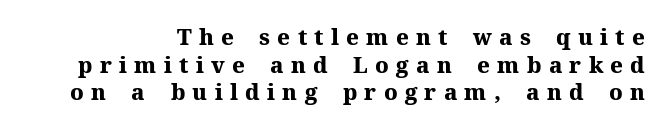
The image shows 22 px bold type, upright; set normal line spacing (1.26x), unusually wide letter spacing (+0.33 em), not underlined.
